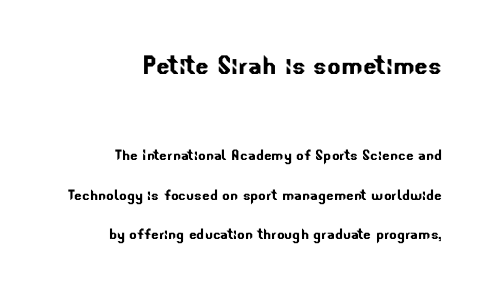
The image shows 32 px sans-serif type; set right-aligned, loose line spacing (2.2x), normal letter spacing, not underlined; the first (top) block is 1.78x larger; low stroke contrast and a small x-height.
